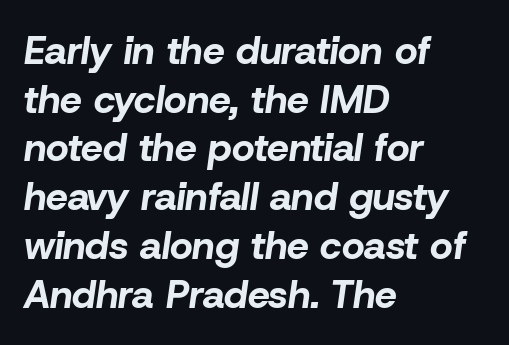
How are the letters spaced? Ordinarily, with no added tracking. You could not count columns in this text — the font is proportionally spaced. The lines sit at an ordinary, default distance from one another. Alignment: flush left. These lines were composed using italics.
